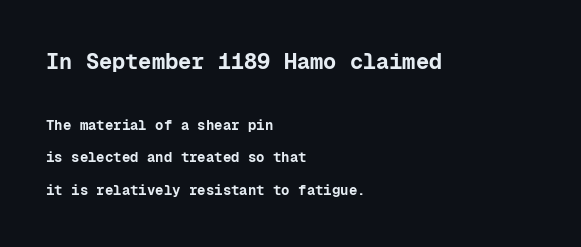
The image shows 22 px bold type, upright; set left-aligned, loose line spacing (2.33x), normal letter spacing, not underlined; the first (top) block is 1.57x larger.
